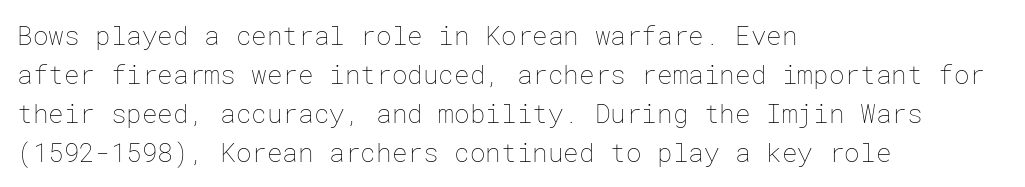
Q: Is the text bold? A: No.
Q: Is the text italic (slanted)? A: No, it is upright.
Q: Is the text underlined? A: No.
Q: How is the paragraph aligned? A: Left-aligned.
Q: Is the spacing between letters normal or unusually wide? A: Normal.
Q: Is the spacing between lines tight, normal or loose? A: Normal.
